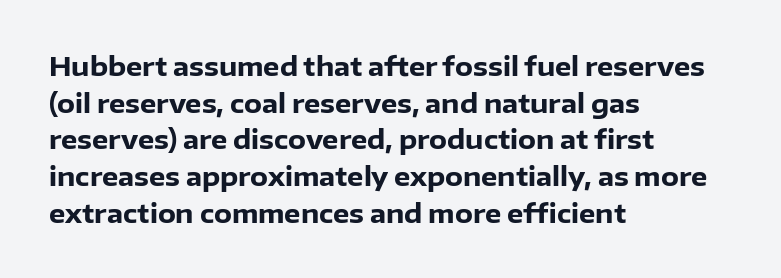
Caption: multi-line text, flush left, ragged right. Look at the tracking — it's just the regular setting, nothing added. Upright lettering throughout. The passage shown is emphatically bold. The passage shown is not underscored anywhere.
